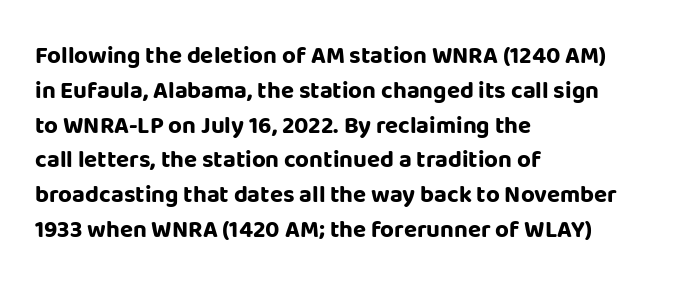
Nope, not italic — everything's standing straight. The passage shown has conventional tracking throughout. Bold? Absolutely — the strokes are thick and heavy. If you drew a ruler down the left edge, every line would touch it. The gap between lines stays unmarked. Horizontal bands of white between lines are of average thickness.
